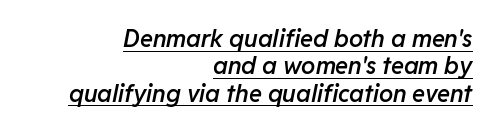
{"italic": "yes", "lean": "right", "slant_degrees": 11, "bold": "semi", "underline": "yes", "align": "right", "line_spacing": "tight", "line_spacing_ratio": 1.14, "letter_spacing": "normal", "letter_spacing_em": 0.0, "glyph_px": 24}
